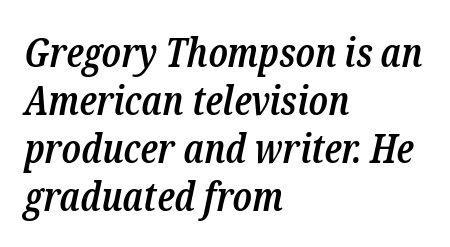
The image shows 40 px semibold, condensed serif type, italic (leaning right); set left-aligned, line spacing 1.2x, normal letter spacing, not underlined; low stroke contrast and a medium x-height.
